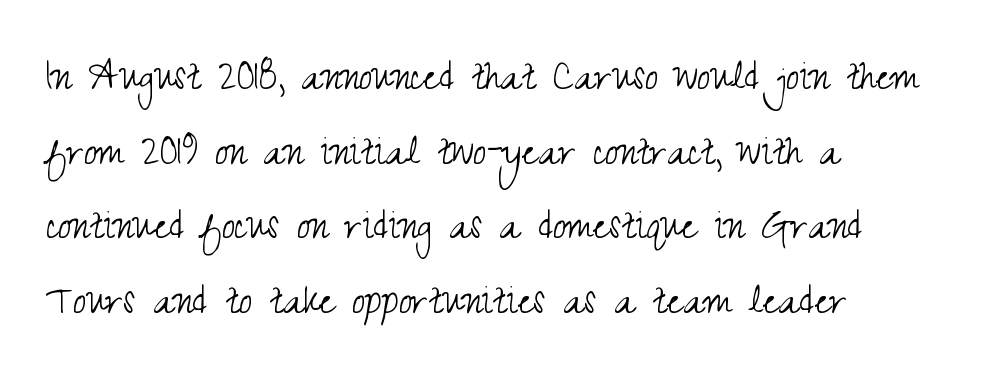
{"serif": "no", "italic": "no", "bold": "no", "weight": "light", "width": "condensed", "stroke_contrast": "medium", "x_height": "small", "monospaced": "no", "underline": "no", "align": "left", "line_spacing": "normal", "line_spacing_ratio": 1.59, "letter_spacing": "normal", "letter_spacing_em": 0.0, "glyph_px": 47}
